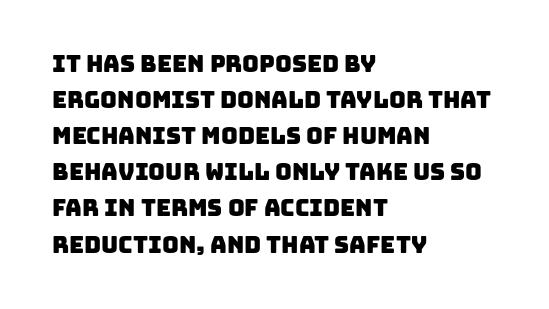
{"underline": "no", "align": "left", "line_spacing": "normal", "line_spacing_ratio": 1.57, "letter_spacing": "normal", "letter_spacing_em": 0.0, "glyph_px": 23}
